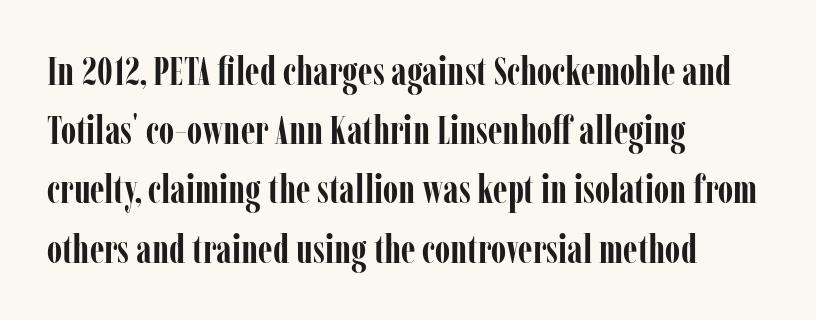
{"serif": "yes", "italic": "no", "bold": "yes", "weight": "semibold", "width": "condensed", "stroke_contrast": "low", "x_height": "medium", "monospaced": "no", "underline": "no", "align": "left", "line_spacing": "normal", "line_spacing_ratio": 1.48, "letter_spacing": "normal", "letter_spacing_em": 0.0, "glyph_px": 40}
